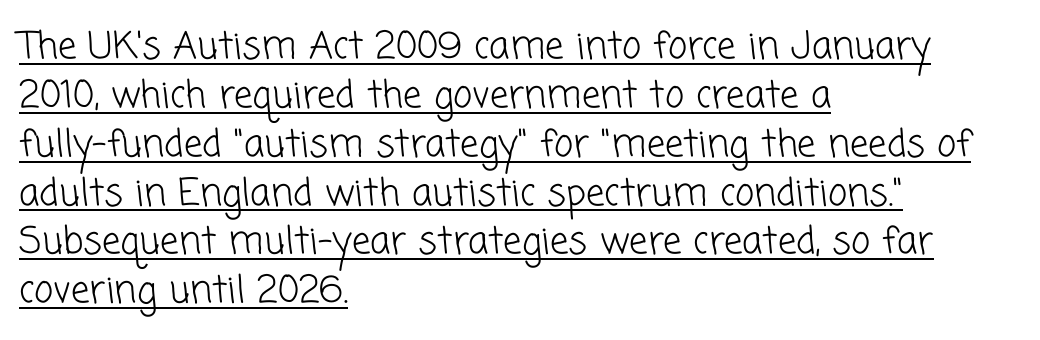
Q: Is the text bold? A: No.
Q: Is the typeface a serif or a sans-serif typeface? A: Sans-serif.
Q: Is the text underlined? A: Yes.
Q: How is the paragraph aligned? A: Left-aligned.
Q: Is the spacing between letters normal or unusually wide? A: Normal.
Q: Is the spacing between lines tight, normal or loose? A: Normal.
Q: Width (condensed, normal, or wide)? A: Normal.
Q: Stroke contrast? A: Low.
Q: x-height? A: Medium.
Q: Monospaced? A: No.
